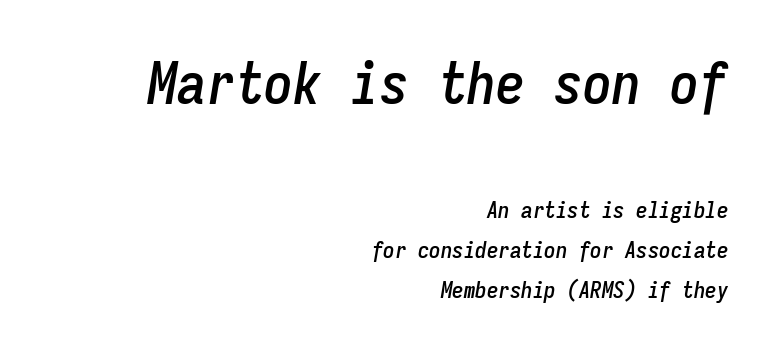
Words appear dense and cohesive because spacing is normal. The ragged edge is on the left, which tells us the setting is flush right. Nobody drew a line under any word here. You get the large type first, then a drop to smaller type. Think of a typewriter: that constant character pitch is what you see here. Designer's note — italics engaged.
